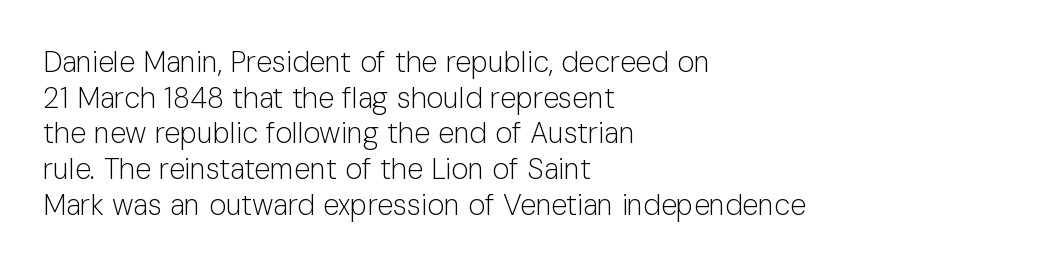
{"serif": "no", "italic": "no", "bold": "no", "weight": "light", "width": "normal", "stroke_contrast": "low", "x_height": "medium", "monospaced": "no", "underline": "no", "align": "left", "line_spacing_ratio": 1.23, "letter_spacing": "normal", "letter_spacing_em": 0.0, "glyph_px": 29}
